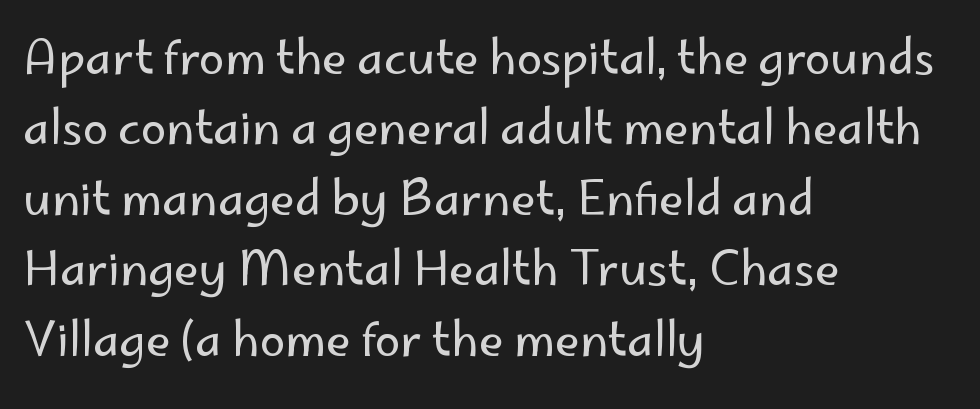
The image shows 46 px regular-weight sans-serif type, upright; set left-aligned, normal line spacing (1.53x), normal letter spacing, not underlined; low stroke contrast and a small x-height.
